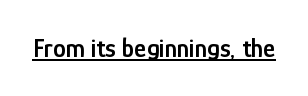
The image shows 26 px text type, upright; set normal letter spacing, underlined.
